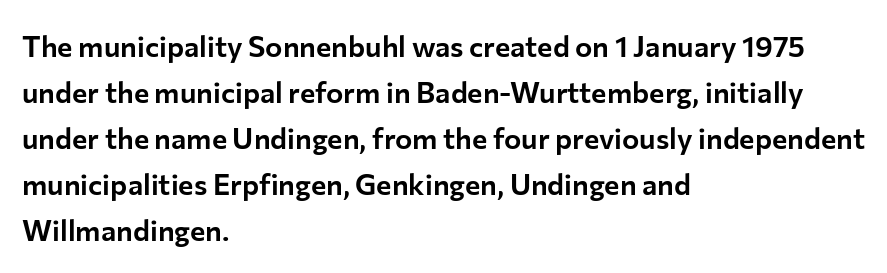
The image shows 29 px sans-serif type, upright; set left-aligned, normal line spacing (1.59x), normal letter spacing, not underlined; low stroke contrast and a medium x-height.
